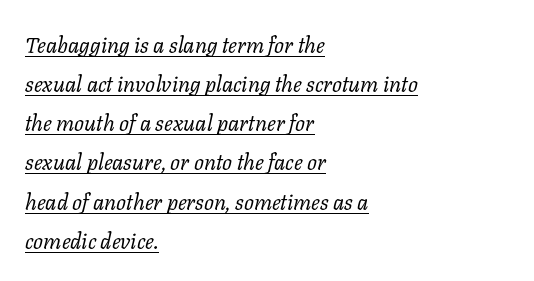
Q: Is the text bold? A: No.
Q: Is the text italic (slanted)? A: Yes, it leans right by about 11 degrees.
Q: Is the text underlined? A: Yes.
Q: How is the paragraph aligned? A: Left-aligned.
Q: Is the spacing between letters normal or unusually wide? A: Normal.
